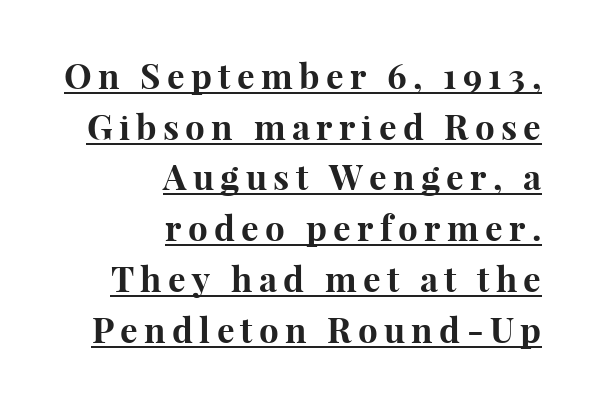
Q: Is the text bold? A: Yes.
Q: Is the text italic (slanted)? A: No, it is upright.
Q: Is the typeface a serif or a sans-serif typeface? A: Serif.
Q: Is the text underlined? A: Yes.
Q: How is the paragraph aligned? A: Right-aligned.
Q: Is the spacing between lines tight, normal or loose? A: Normal.
Q: Width (condensed, normal, or wide)? A: Normal.
Q: Stroke contrast? A: High.
Q: x-height? A: Medium.
Q: Monospaced? A: No.
